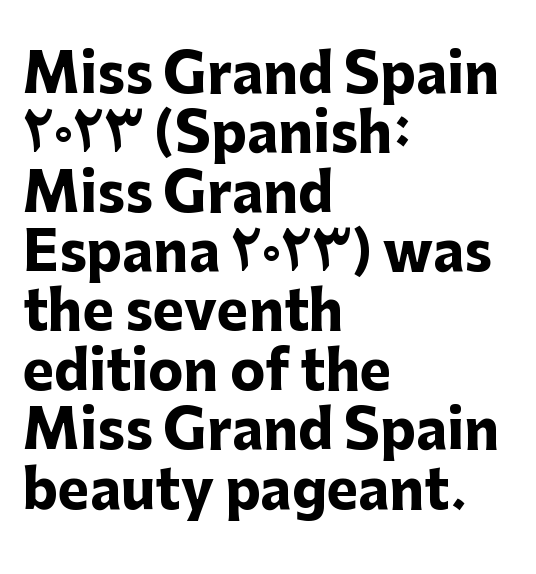
The image shows 53 px heavy sans-serif type, upright; set left-aligned, tight line spacing (1.12x), normal letter spacing, not underlined; low stroke contrast and a medium x-height.
